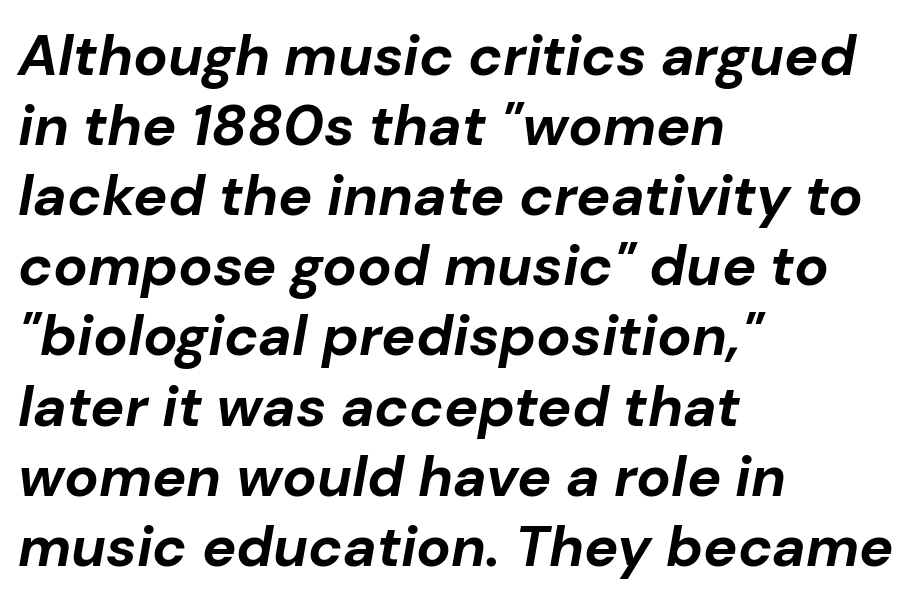
Strong, thick strokes mark this as bold type. Style check: oblique. Proportional: the letters do not fall into vertical columns. What stands out about the letter spacing? Nothing — it is the standard amount.
